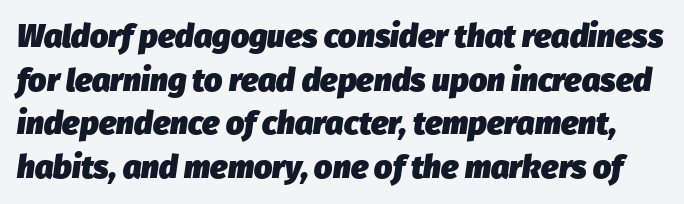
Its strokes are broad and dark, the hallmark of bold type. Nobody drew a line under any word here. Observe the lean: these are italic letterforms. The passage shown is typed in a proportional face where columns would drift. The block of text has a typical density, with ordinary space between rows. Tracking here is standard; glyphs follow each other at the usual distance.
